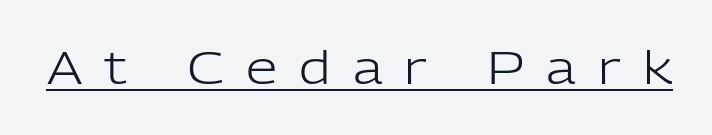
Q: Is the text bold? A: No.
Q: Is the text italic (slanted)? A: No, it is upright.
Q: Is the typeface a serif or a sans-serif typeface? A: Sans-serif.
Q: Is the text underlined? A: Yes.
Q: Is the spacing between letters normal or unusually wide? A: Unusually wide.
Q: Width (condensed, normal, or wide)? A: Normal.
Q: Stroke contrast? A: Low.
Q: x-height? A: Medium.
Q: Monospaced? A: No.
